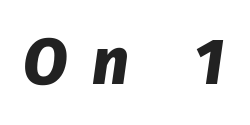
Type without underlining. Does the lettering tilt? It does — this is italic. Strokes here are thick enough to call this a true bold. Substantial extra tracking has been applied to these lines. The passage shown is typed in a proportional face where columns would drift.
